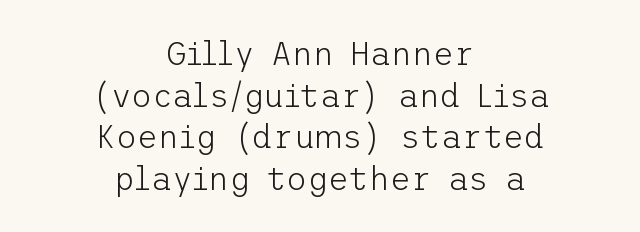
The image shows 32 px light sans-serif type, upright; set centered, normal line spacing (1.3x), normal letter spacing, not underlined; low stroke contrast and a medium x-height.
